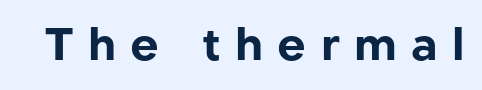
The area under the type is left untouched. Varying glyph widths throughout — classic text-font behaviour. Font category for this specimen: sans-serif. This is the regular roman posture of the typeface.
